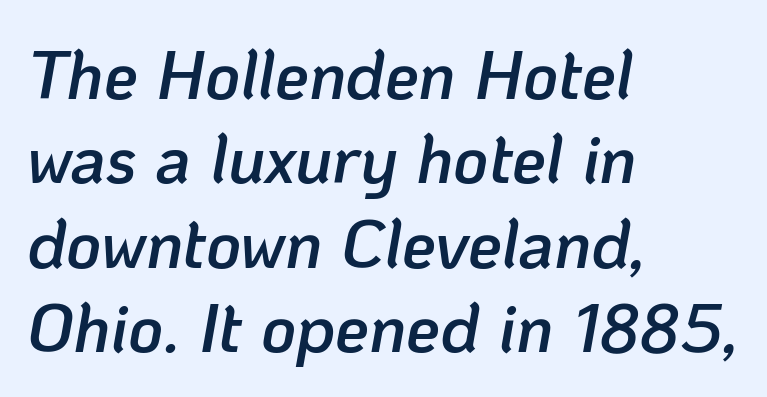
You could call the tracking neutral — neither tight nor loose. Rendered with sloped, italic letterforms. Underline: absent. The lines in this sample share a left origin and differ only in where they stop. Look at the stroke-to-counter ratio: somewhat heavy, a semibold.
